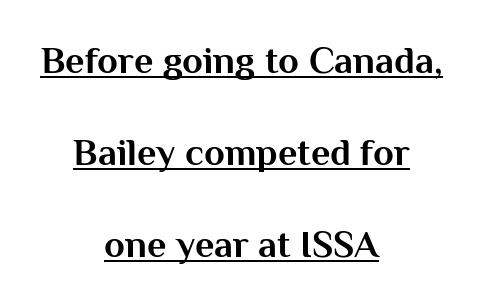
Honestly, the underline is the first thing you notice here. Standard letterfit; no display-style spreading of the glyphs. Caption: multi-line text, centered on the measure. Its strokes are broad and dark, the hallmark of bold type. Leading is clearly above the norm, producing a sparse column.
